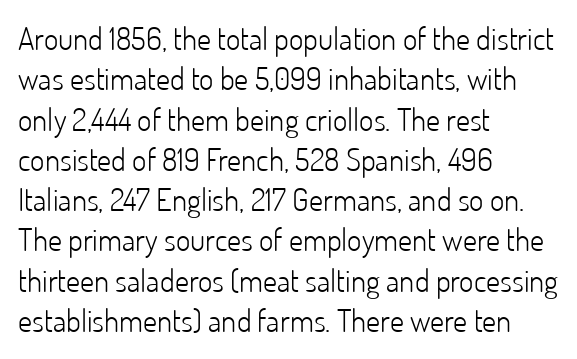
The image shows 31 px light sans-serif type, upright; set left-aligned, normal line spacing (1.3x), normal letter spacing, not underlined; low stroke contrast and a small x-height.
